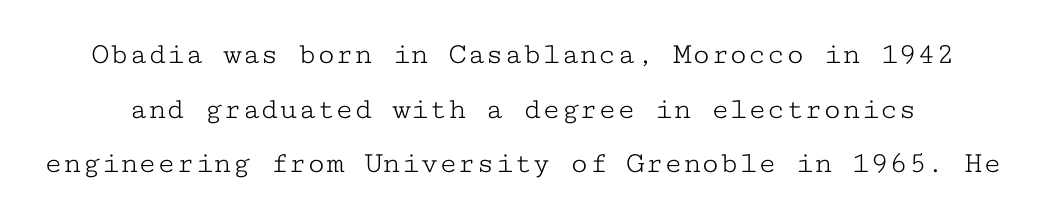
Q: Is the text bold? A: No.
Q: Is the text italic (slanted)? A: No, it is upright.
Q: Is the typeface a serif or a sans-serif typeface? A: Serif.
Q: Is the text underlined? A: No.
Q: Is the spacing between letters normal or unusually wide? A: Normal.
Q: Width (condensed, normal, or wide)? A: Wide.
Q: Stroke contrast? A: Low.
Q: x-height? A: Medium.
Q: Monospaced? A: Yes.
